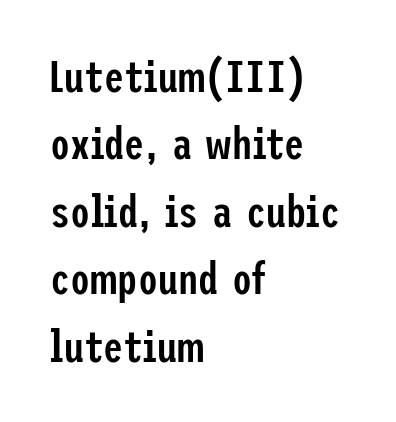
Q: Is the text bold? A: Semi-bold.
Q: Is the text italic (slanted)? A: No, it is upright.
Q: Is the typeface a serif or a sans-serif typeface? A: Sans-serif.
Q: Is the text underlined? A: No.
Q: How is the paragraph aligned? A: Left-aligned.
Q: Is the spacing between letters normal or unusually wide? A: Normal.
Q: Is the spacing between lines tight, normal or loose? A: Normal.
Q: Width (condensed, normal, or wide)? A: Condensed.
Q: Stroke contrast? A: Low.
Q: x-height? A: Medium.
